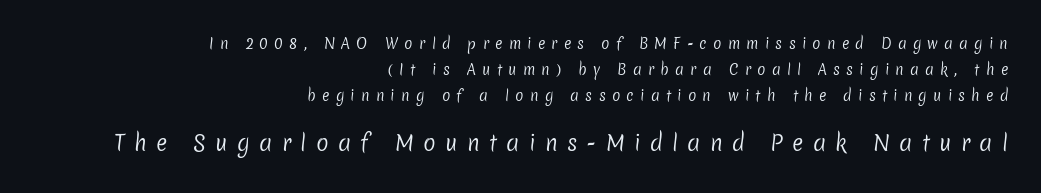
The image shows 21 px text type; set right-aligned, line spacing 1.85x, unusually wide letter spacing (+0.44 em), not underlined; the second (bottom) block is 1.5x larger.
